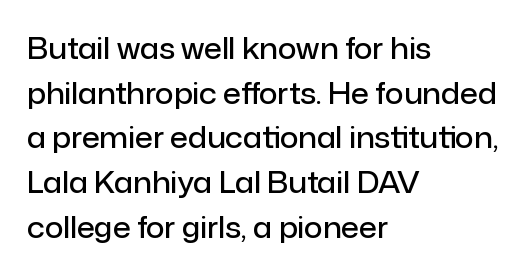
The setting favours the left margin, as ordinary paragraphs usually do. Interline gaps are of average width in this sample. This sample uses a sans-serif face. Each row of text sits above clean, open space. Stems and bowls a touch heavier than normal — semibold. Standard letterfit; no display-style spreading of the glyphs.
